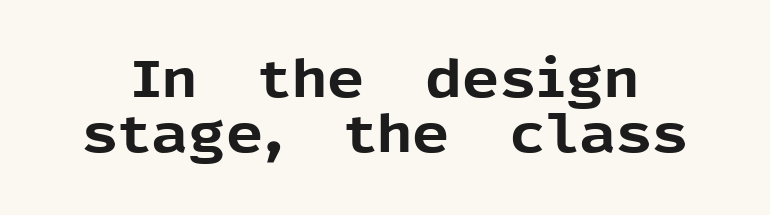
These lines huddle together more closely than default settings would place them. Unlike a traditional serif, this face leaves its strokes unadorned. These words are printed bold, with thick strokes throughout. Posture: straight, roman, zero tilt. Note the varied advance widths — an 'i' is clearly narrower than an 'm'.
